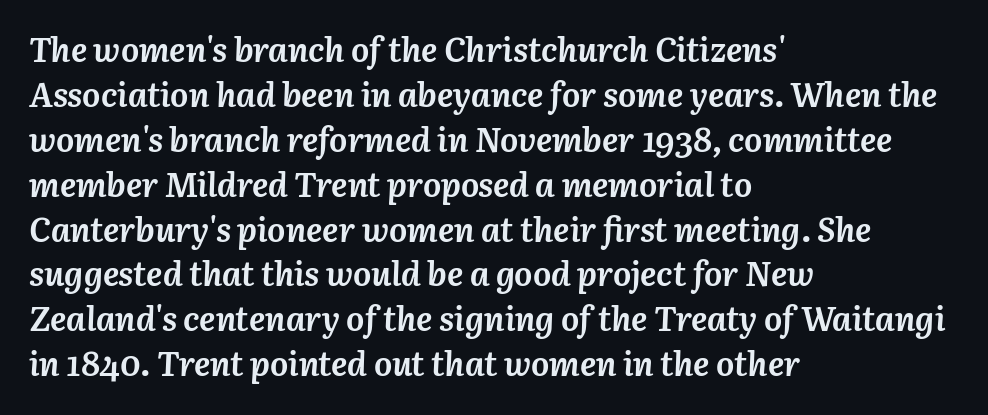
Q: Is the text bold? A: Yes.
Q: Is the text italic (slanted)? A: Yes, it leans right by about 3 degrees.
Q: Is the text underlined? A: No.
Q: How is the paragraph aligned? A: Left-aligned.
Q: Is the spacing between letters normal or unusually wide? A: Normal.
Q: Is the spacing between lines tight, normal or loose? A: Normal.
Q: Width (condensed, normal, or wide)? A: Normal.
Q: Stroke contrast? A: Medium.
Q: x-height? A: Medium.
Q: Monospaced? A: No.
